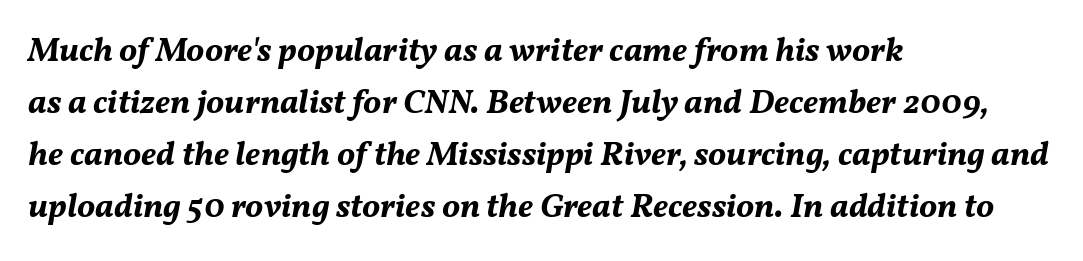
{"italic": "yes", "lean": "right", "slant_degrees": 11, "bold": "yes", "weight": "bold", "width": "normal", "stroke_contrast": "medium", "x_height": "medium", "monospaced": "no", "underline": "no", "align": "left", "line_spacing": "normal", "line_spacing_ratio": 1.53, "letter_spacing": "normal", "letter_spacing_em": 0.0, "glyph_px": 34}
